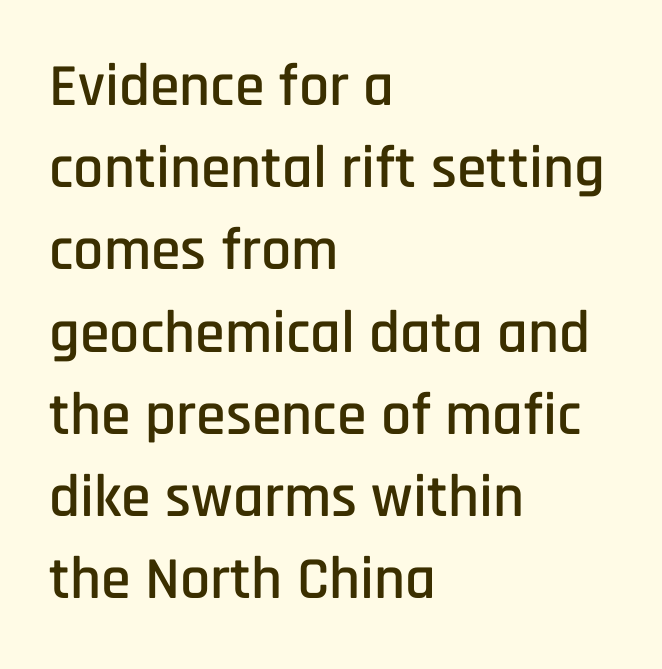
Bare-footed words on every line. Posture: upright roman. A student would call this left alignment; a typographer would say flush left, rag right. The rendering uses natural spacing where letterforms have individual widths. Nothing sits at the stroke ends, so this counts as sans-serif.
